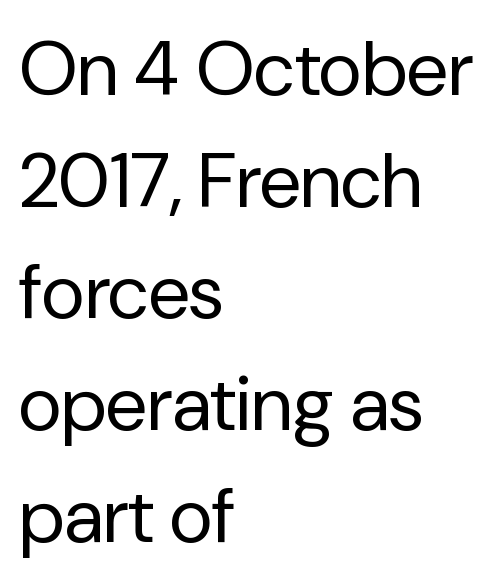
Descenders hang freely into open space. Font category for this specimen: sans-serif. The passage shown has conventional tracking throughout. Line beginnings align vertically; line endings do not.
